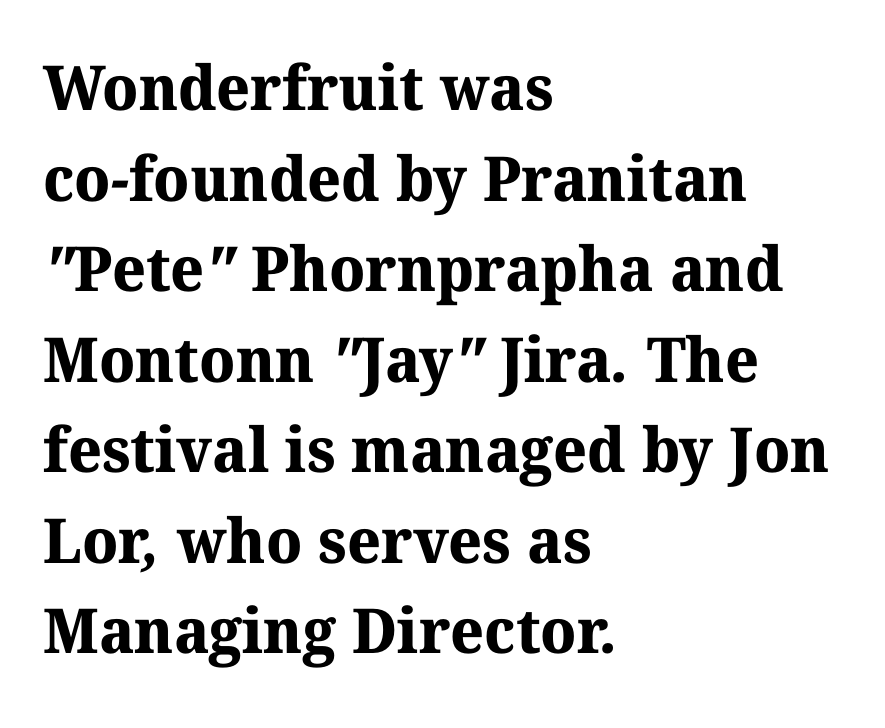
{"serif": "yes", "bold": "yes", "weight": "bold", "width": "normal", "stroke_contrast": "medium", "x_height": "medium", "monospaced": "no", "underline": "no", "align": "left", "line_spacing": "normal", "line_spacing_ratio": 1.46, "letter_spacing": "normal", "letter_spacing_em": 0.0, "glyph_px": 62}
